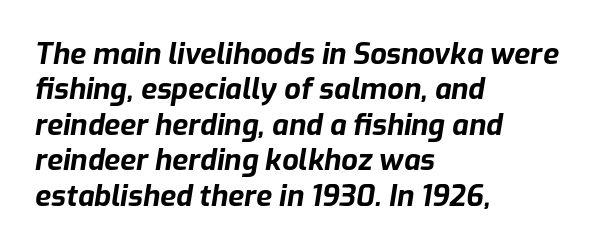
The image shows 29 px bold type, italic (leaning right); set left-aligned, line spacing 1.22x, normal letter spacing, not underlined; low stroke contrast and a medium x-height.
